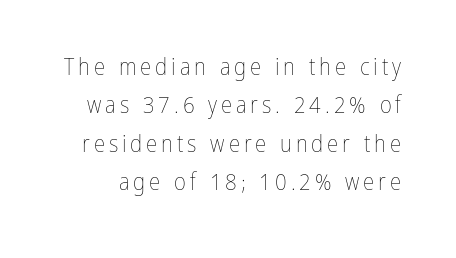
{"italic": "no", "bold": "no", "underline": "no", "line_spacing": "normal", "line_spacing_ratio": 1.67, "glyph_px": 23}
